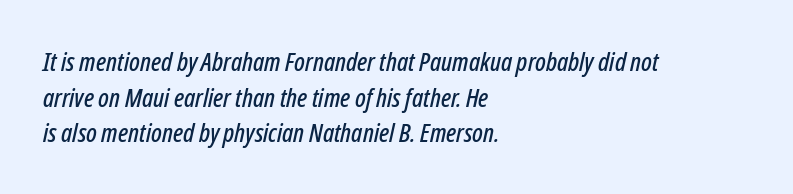
The image shows 26 px text type, italic (leaning right); set left-aligned, normal line spacing (1.37x), normal letter spacing, not underlined.
